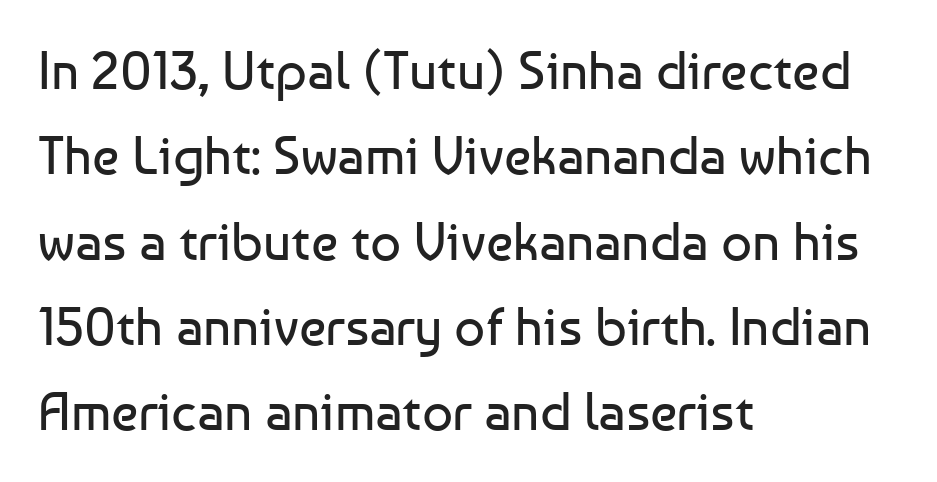
{"serif": "no", "italic": "no", "bold": "no", "weight": "regular", "width": "normal", "stroke_contrast": "low", "x_height": "medium", "monospaced": "no", "underline": "no", "align": "left", "line_spacing": "normal", "line_spacing_ratio": 1.58, "letter_spacing": "normal", "letter_spacing_em": 0.0, "glyph_px": 54}
